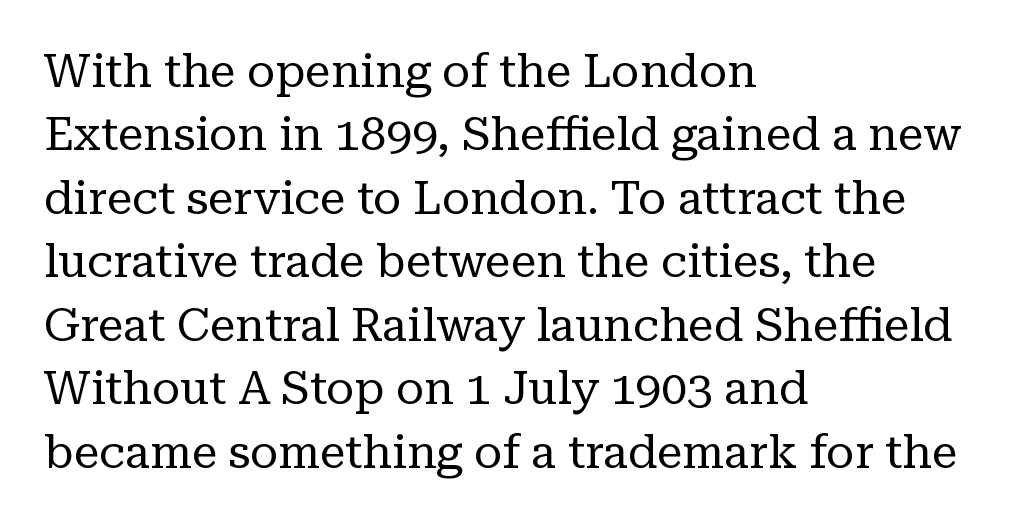
Each new line begins a customary step beneath the previous one. In CSS terms this would be text-align: left. Check where the strokes stop: tiny serifs finish them off. Do the characters align in a grid? No, the font is proportional.
